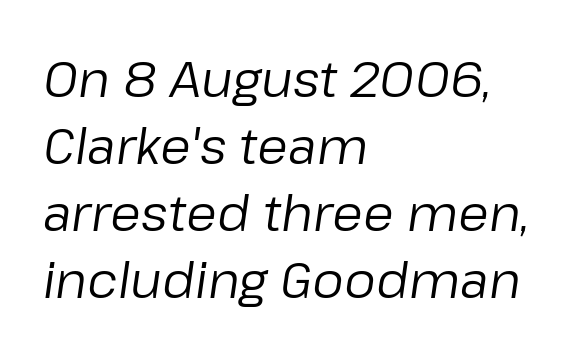
{"italic": "yes", "lean": "right", "slant_degrees": 8, "bold": "no", "weight": "regular", "width": "normal", "stroke_contrast": "low", "x_height": "medium", "monospaced": "no", "underline": "no", "align": "left", "line_spacing": "normal", "line_spacing_ratio": 1.34, "letter_spacing": "normal", "letter_spacing_em": 0.0, "glyph_px": 50}
